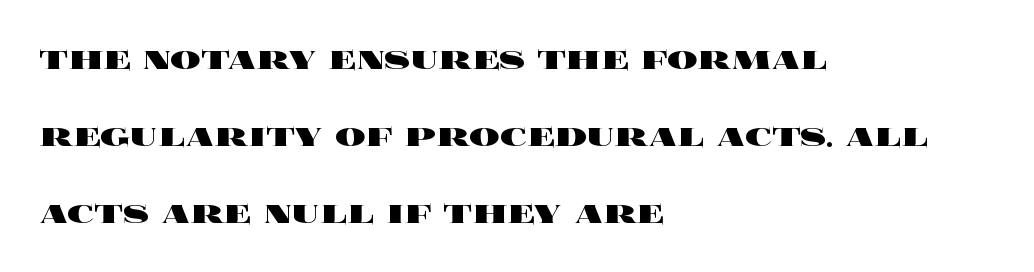
Q: Is the text bold? A: Yes.
Q: Is the text italic (slanted)? A: No, it is upright.
Q: Is the text underlined? A: No.
Q: How is the paragraph aligned? A: Left-aligned.
Q: Is the spacing between letters normal or unusually wide? A: Normal.
Q: Is the spacing between lines tight, normal or loose? A: Loose.
Q: Width (condensed, normal, or wide)? A: Wide.
Q: x-height? A: Large.
Q: Monospaced? A: No.
